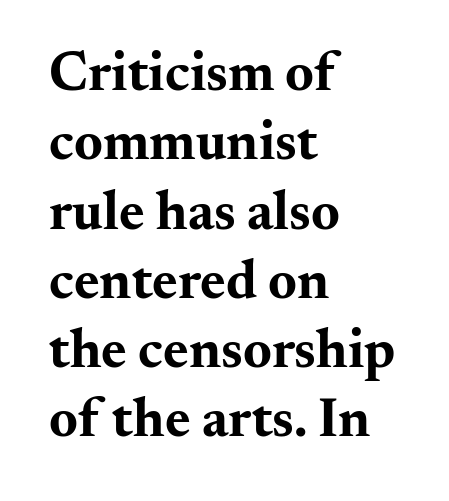
Q: Is the text bold? A: Yes.
Q: Is the text italic (slanted)? A: No, it is upright.
Q: Is the typeface a serif or a sans-serif typeface? A: Serif.
Q: Is the text underlined? A: No.
Q: How is the paragraph aligned? A: Left-aligned.
Q: Is the spacing between letters normal or unusually wide? A: Normal.
Q: Is the spacing between lines tight, normal or loose? A: Normal.
Q: Width (condensed, normal, or wide)? A: Wide.
Q: Stroke contrast? A: Medium.
Q: x-height? A: Small.
Q: Monospaced? A: No.
